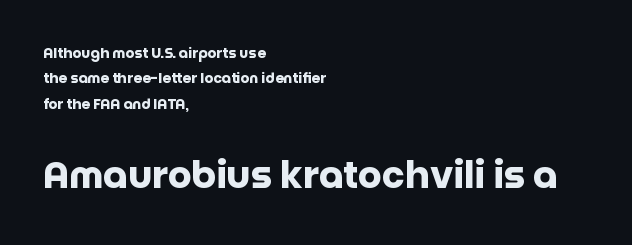
The image shows 37 px heavy sans-serif type, upright; set left-aligned, line spacing 1.82x, normal letter spacing, not underlined; the second (bottom) block is 2.64x larger; low stroke contrast and a large x-height.
